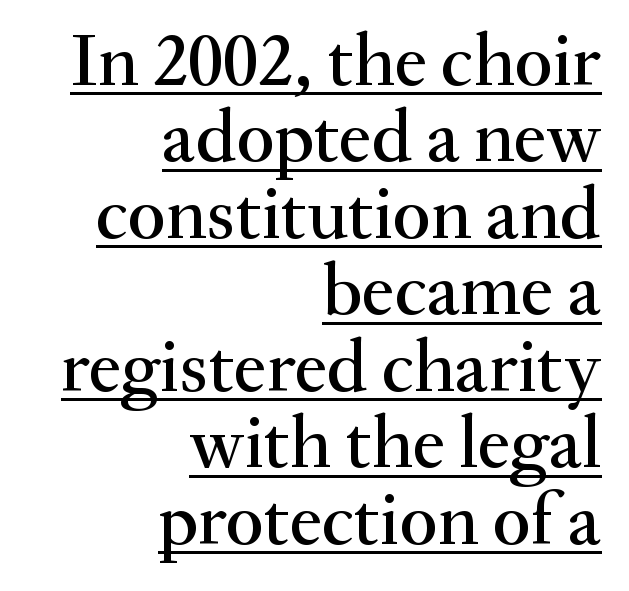
The image shows 75 px serif type, upright; set right-aligned, tight line spacing (1.02x), normal letter spacing, underlined; medium stroke contrast and a small x-height.
